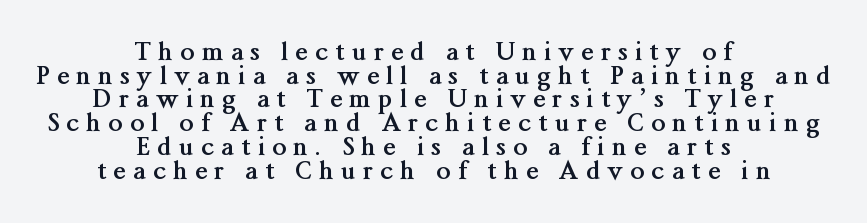
The image shows 25 px bold type, upright; set centered, tight line spacing (0.95x), unusually wide letter spacing (+0.3 em), not underlined.
